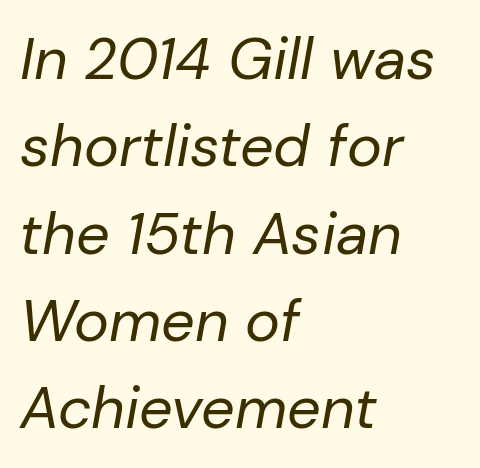
Q: Is the text bold? A: No.
Q: Is the text italic (slanted)? A: Yes, it leans right by about 10 degrees.
Q: Is the text underlined? A: No.
Q: How is the paragraph aligned? A: Left-aligned.
Q: Is the spacing between letters normal or unusually wide? A: Normal.
Q: Is the spacing between lines tight, normal or loose? A: Normal.
Q: Width (condensed, normal, or wide)? A: Normal.
Q: Stroke contrast? A: Low.
Q: x-height? A: Medium.
Q: Monospaced? A: No.
